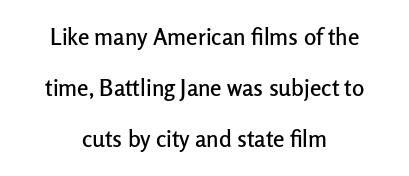
Q: Is the text italic (slanted)? A: No, it is upright.
Q: Is the text underlined? A: No.
Q: How is the paragraph aligned? A: Centered.
Q: Is the spacing between letters normal or unusually wide? A: Normal.
Q: Is the spacing between lines tight, normal or loose? A: Loose.
